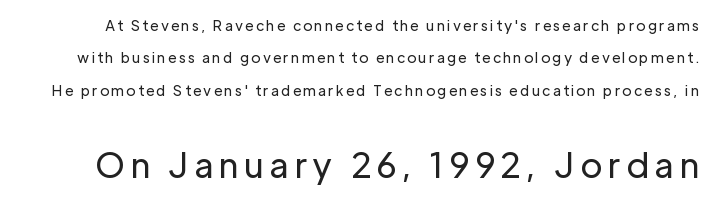
Q: Is the text bold? A: No.
Q: Is the text italic (slanted)? A: No, it is upright.
Q: Is the typeface a serif or a sans-serif typeface? A: Sans-serif.
Q: Is the text underlined? A: No.
Q: Is the spacing between lines tight, normal or loose? A: Loose.
Q: Which block of text is set in a larger size, the first (top) or the second (bottom)? A: The second (bottom) one.
Q: Width (condensed, normal, or wide)? A: Normal.
Q: Stroke contrast? A: Low.
Q: x-height? A: Medium.
Q: Monospaced? A: No.
